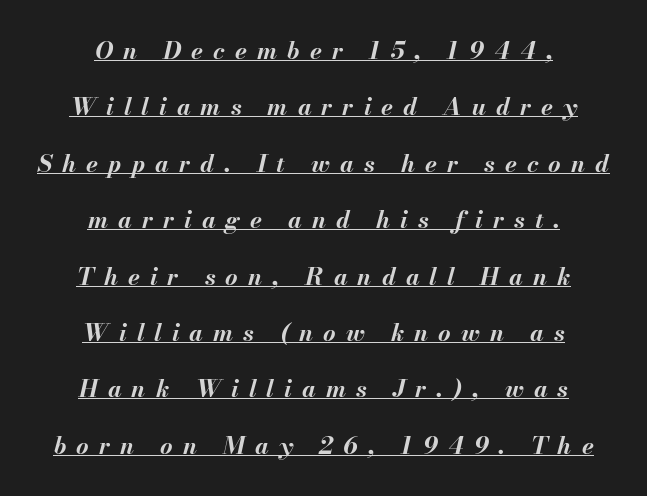
Q: Is the text bold? A: Yes.
Q: Is the text italic (slanted)? A: Yes, it leans right by about 13 degrees.
Q: Is the text underlined? A: Yes.
Q: How is the paragraph aligned? A: Centered.
Q: Is the spacing between letters normal or unusually wide? A: Unusually wide.
Q: Is the spacing between lines tight, normal or loose? A: Loose.
